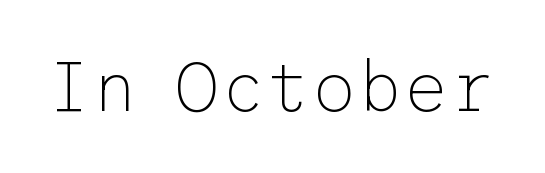
The image shows 71 px thin sans-serif type, upright; set normal letter spacing, not underlined; low stroke contrast and a medium x-height.
